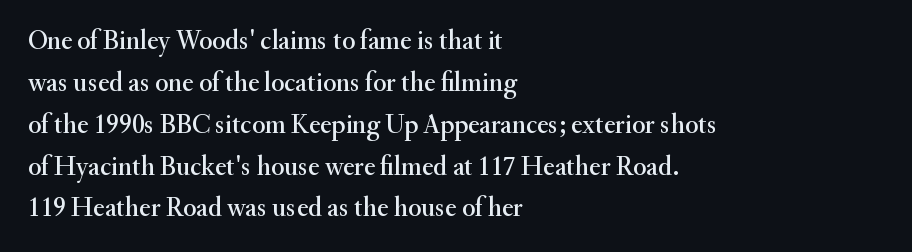
Q: Is the text italic (slanted)? A: No, it is upright.
Q: Is the text underlined? A: No.
Q: How is the paragraph aligned? A: Left-aligned.
Q: Is the spacing between letters normal or unusually wide? A: Normal.
Q: Is the spacing between lines tight, normal or loose? A: Normal.
